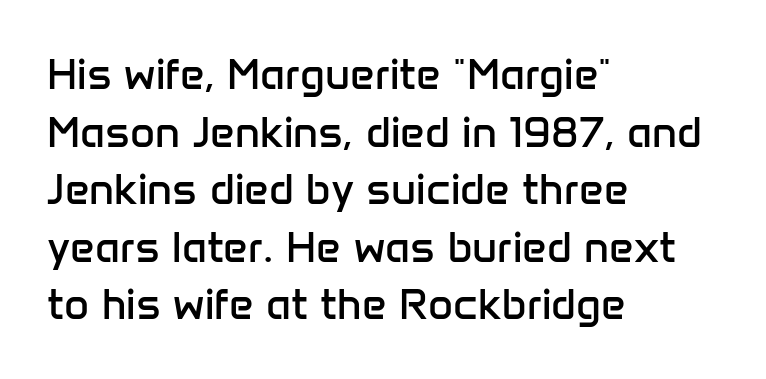
The text block is weighted toward the left margin, trailing off unevenly rightward. Glance below the letters and you will spot only blank space. Nothing heavy about these letters — not bold at all. Upright lettering throughout.
